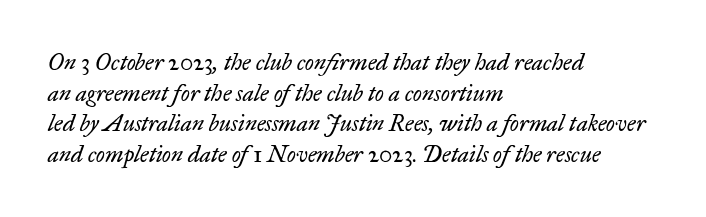
Characters are canted at an angle relative to the baseline's perpendicular. In terms of leading, this rendering sits right in the middle. Which margin do the lines hug? The left one — the right edge is uneven. The letters sit at their default tracking, neither squeezed nor spread. Descenders hang freely into open space.
